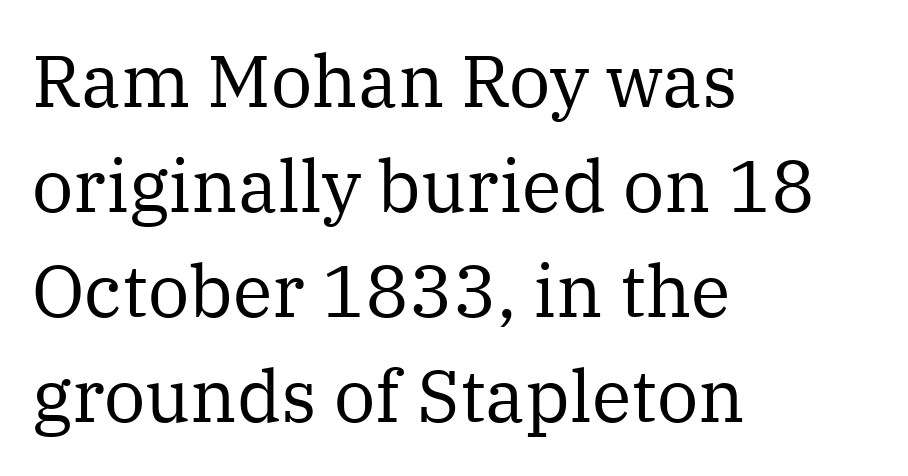
{"serif": "yes", "italic": "no", "bold": "no", "weight": "regular", "width": "normal", "stroke_contrast": "medium", "x_height": "medium", "monospaced": "no", "underline": "no", "align": "left", "line_spacing": "normal", "line_spacing_ratio": 1.44, "letter_spacing": "normal", "letter_spacing_em": 0.0, "glyph_px": 73}
